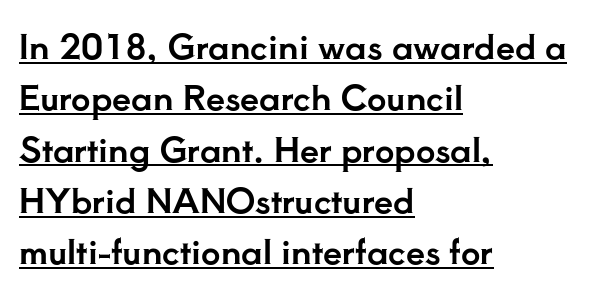
The image shows 34 px serif type, upright; set left-aligned, normal line spacing (1.51x), normal letter spacing, underlined; low stroke contrast and a small x-height.
